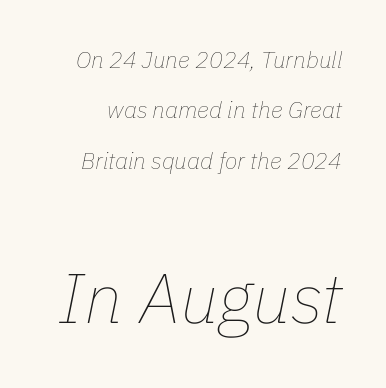
{"italic": "yes", "lean": "right", "slant_degrees": 11, "bold": "no", "weight": "thin", "width": "normal", "stroke_contrast": "low", "x_height": "medium", "monospaced": "no", "underline": "no", "line_spacing": "loose", "line_spacing_ratio": 2.19, "letter_spacing": "normal", "letter_spacing_em": 0.0, "larger_block": "second", "size_ratio": 3.04, "glyph_px": 70}
